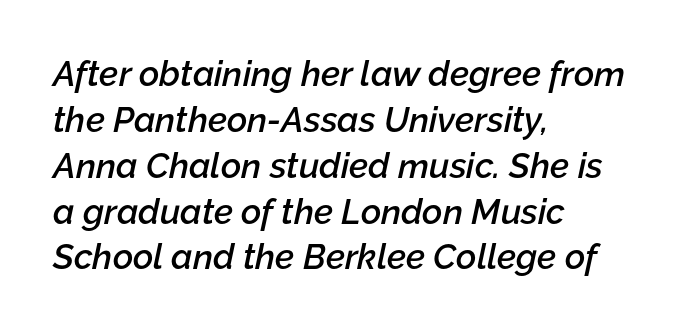
Characters follow at the spacing the type designer built in. Slant detected: the letters are inclined. In terms of weight, the rendering is demibold, just under bold. Think of a printed novel: that variable character pitch is what you see here. How would I describe the line gaps? Plain and ordinary. Descenders are the only things crossing below the line.
